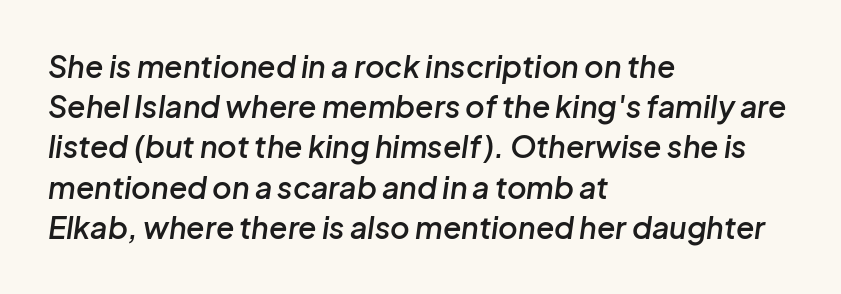
Q: Is the text bold? A: Semi-bold.
Q: Is the text italic (slanted)? A: Yes, it leans right by about 8 degrees.
Q: Is the text underlined? A: No.
Q: How is the paragraph aligned? A: Left-aligned.
Q: Is the spacing between letters normal or unusually wide? A: Normal.
Q: Is the spacing between lines tight, normal or loose? A: Normal.
Q: Width (condensed, normal, or wide)? A: Normal.
Q: Stroke contrast? A: Low.
Q: x-height? A: Medium.
Q: Monospaced? A: No.
